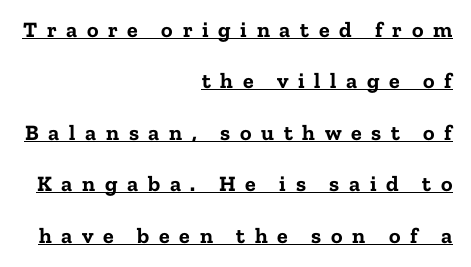
Q: Is the text bold? A: Yes.
Q: Is the text italic (slanted)? A: No, it is upright.
Q: Is the text underlined? A: Yes.
Q: How is the paragraph aligned? A: Right-aligned.
Q: Is the spacing between letters normal or unusually wide? A: Unusually wide.
Q: Is the spacing between lines tight, normal or loose? A: Loose.
